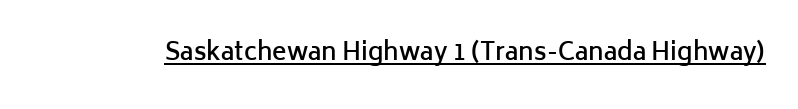
The image shows 24 px text type, upright; set normal letter spacing, underlined.
